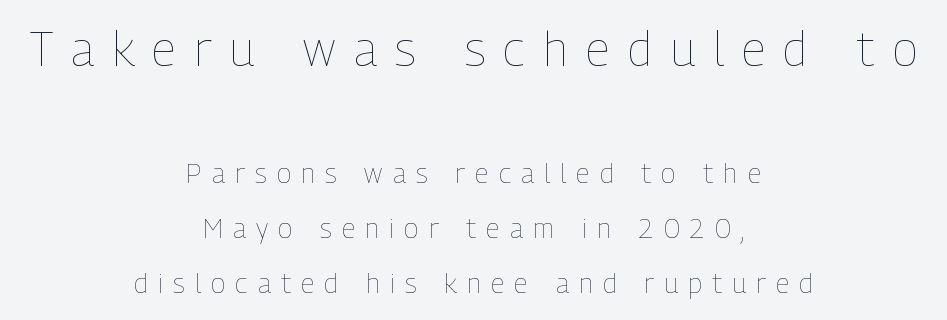
Quick note: interline space is abundant. Characters follow at a spacing far wider than the type designer built in. Notice how the passage keeps no hard edge, just a central spine. The letters advance in unequal steps, a hallmark of proportional type. Unbolded letterforms with no extra heft.
